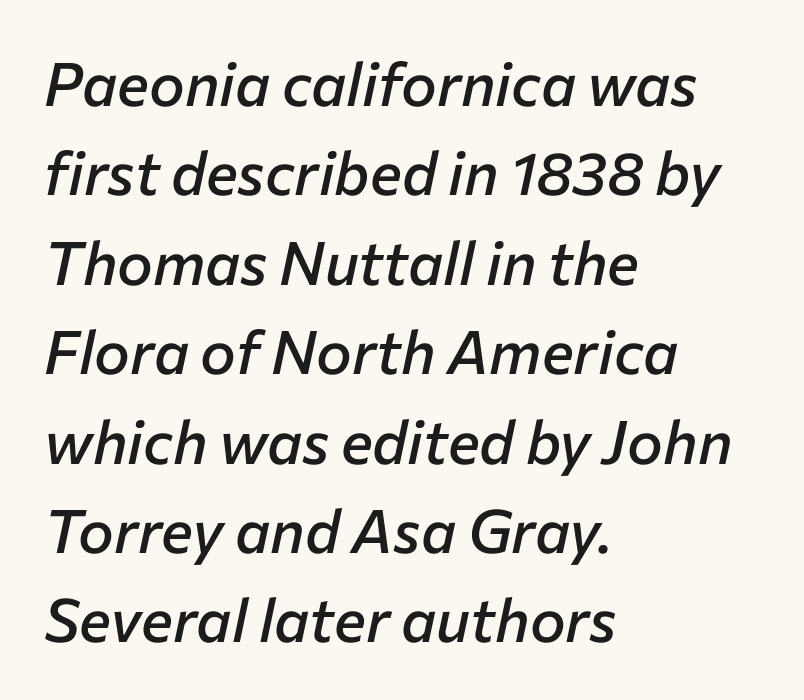
Q: Is the text bold? A: Semi-bold.
Q: Is the text italic (slanted)? A: Yes, it leans right by about 12 degrees.
Q: Is the text underlined? A: No.
Q: How is the paragraph aligned? A: Left-aligned.
Q: Is the spacing between letters normal or unusually wide? A: Normal.
Q: Is the spacing between lines tight, normal or loose? A: Normal.
Q: Width (condensed, normal, or wide)? A: Normal.
Q: Stroke contrast? A: Low.
Q: x-height? A: Medium.
Q: Monospaced? A: No.
